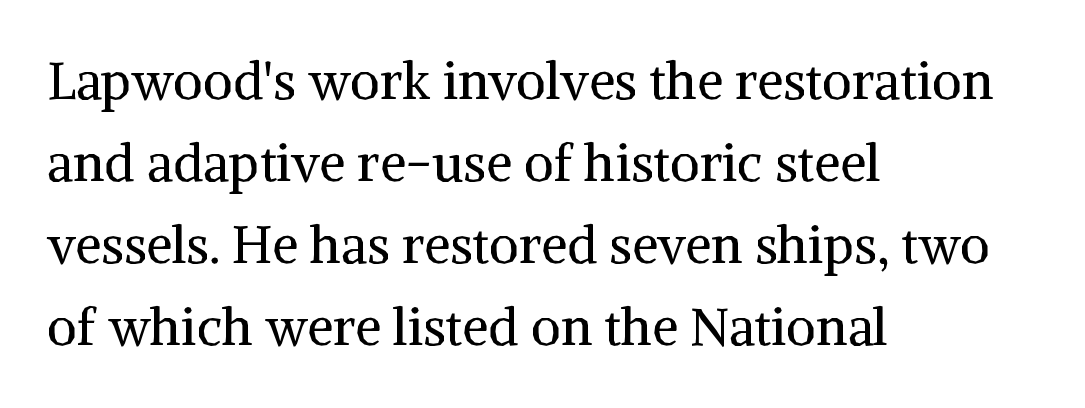
The image shows 52 px regular-weight serif type, upright; set left-aligned, normal line spacing (1.58x), normal letter spacing, not underlined; medium stroke contrast and a medium x-height.
